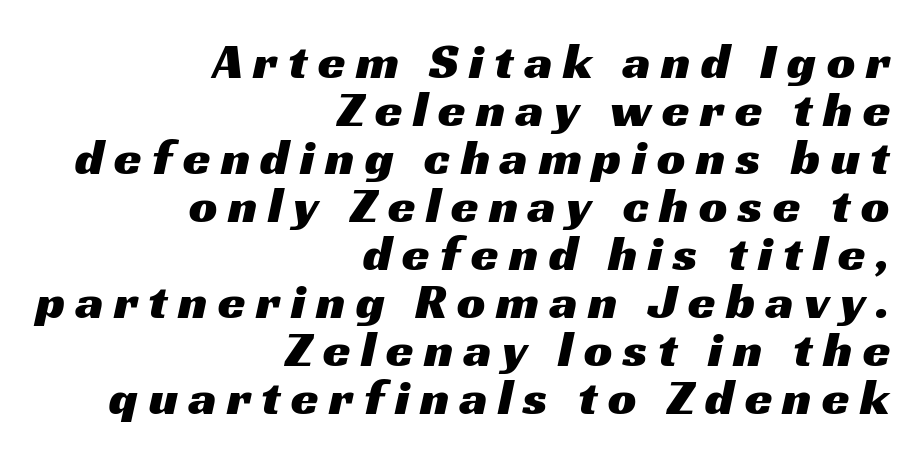
Each row of text sits above clean, open space. Character widths vary here, with narrow letters taking less room than wide ones. You could only call the tracking loose — the letters float apart. No feet cap the strokes, marking this as sans-serif type. Baseline-to-baseline distance is barely more than the letter height. Short and long lines alike share a common ending point at right.
